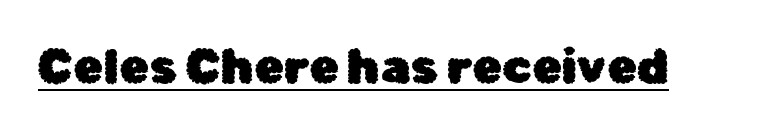
{"serif": "no", "italic": "no", "width": "normal", "stroke_contrast": "low", "x_height": "medium", "monospaced": "no", "underline": "yes", "letter_spacing": "normal", "letter_spacing_em": 0.0, "glyph_px": 48}
